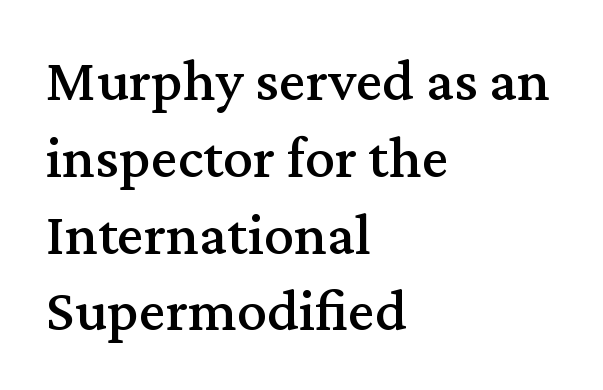
Vertically, the passage feels balanced, rows spaced as you'd expect. The specimen omits any rule beneath the text block's lines. Leftover space on each line is placed entirely after the last word. The rendering uses natural spacing where letterforms have individual widths. The type family on display is of the serif kind. Every character sits straight up, as roman type does.
